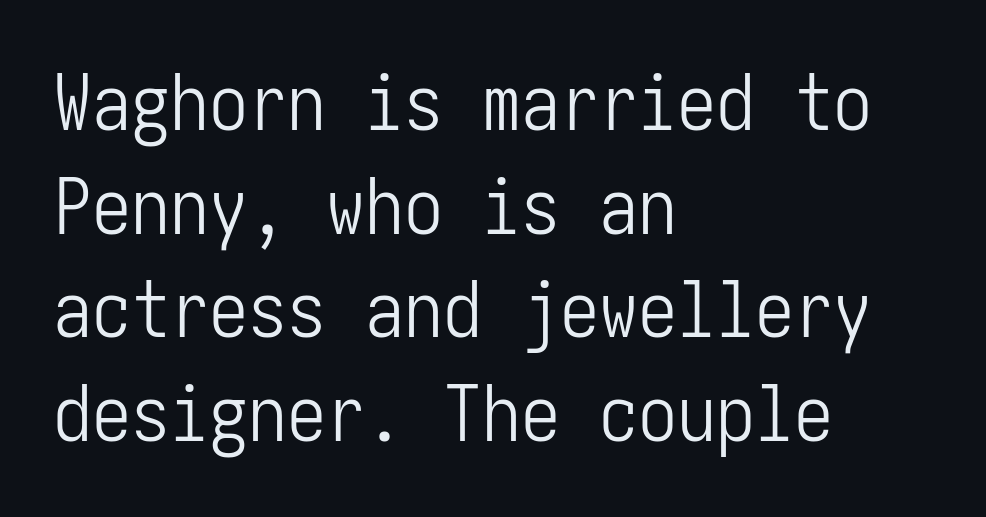
Q: Is the text bold? A: No.
Q: Is the text italic (slanted)? A: No, it is upright.
Q: Is the typeface a serif or a sans-serif typeface? A: Sans-serif.
Q: Is the text underlined? A: No.
Q: How is the paragraph aligned? A: Left-aligned.
Q: Is the spacing between letters normal or unusually wide? A: Normal.
Q: Is the spacing between lines tight, normal or loose? A: Normal.
Q: Width (condensed, normal, or wide)? A: Condensed.
Q: Stroke contrast? A: Low.
Q: x-height? A: Medium.
